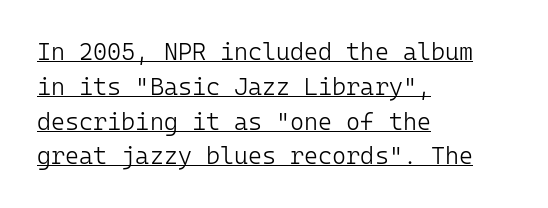
Q: Is the text bold? A: No.
Q: Is the text italic (slanted)? A: No, it is upright.
Q: Is the text underlined? A: Yes.
Q: How is the paragraph aligned? A: Left-aligned.
Q: Is the spacing between letters normal or unusually wide? A: Normal.
Q: Is the spacing between lines tight, normal or loose? A: Normal.
